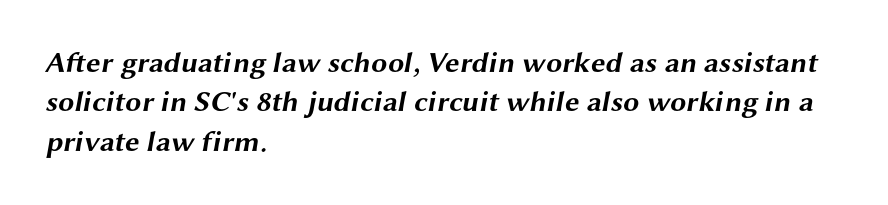
The image shows 29 px bold, wide sans-serif type; set left-aligned, normal line spacing (1.36x), normal letter spacing, not underlined; medium stroke contrast and a medium x-height.
